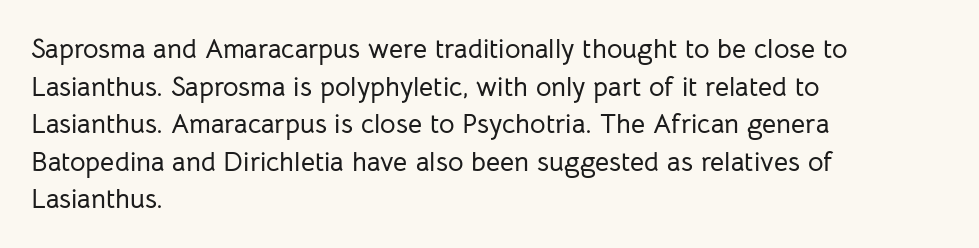
Plain, unruled lines of type. The lines in this sample share a left origin and differ only in where they stop. The specimen reads as upright at a glance. Letter spacing: default. If you measured baseline to baseline, you'd find a middling distance.
